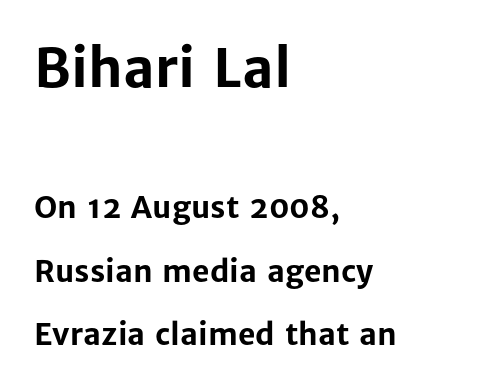
Q: Is the text bold? A: Yes.
Q: Is the text italic (slanted)? A: No, it is upright.
Q: Is the typeface a serif or a sans-serif typeface? A: Sans-serif.
Q: Is the text underlined? A: No.
Q: How is the paragraph aligned? A: Left-aligned.
Q: Is the spacing between letters normal or unusually wide? A: Normal.
Q: Is the spacing between lines tight, normal or loose? A: Loose.
Q: Which block of text is set in a larger size, the first (top) or the second (bottom)? A: The first (top) one.
Q: Width (condensed, normal, or wide)? A: Normal.
Q: Stroke contrast? A: Low.
Q: x-height? A: Medium.
Q: Monospaced? A: No.
